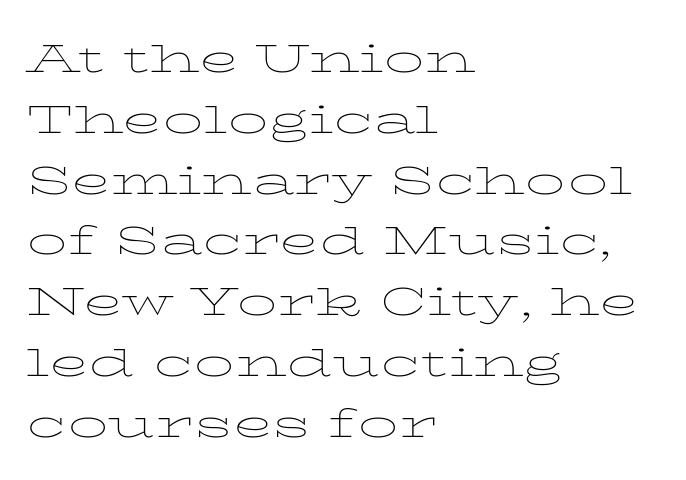
The image shows 40 px thin, wide serif type, upright; set left-aligned, normal line spacing (1.52x), normal letter spacing, not underlined; low stroke contrast and a medium x-height.
